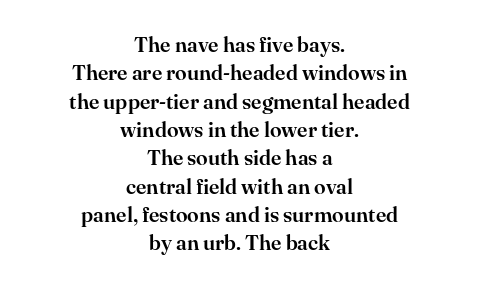
Q: Is the text italic (slanted)? A: No, it is upright.
Q: Is the text underlined? A: No.
Q: How is the paragraph aligned? A: Centered.
Q: Is the spacing between letters normal or unusually wide? A: Normal.
Q: Is the spacing between lines tight, normal or loose? A: Normal.
